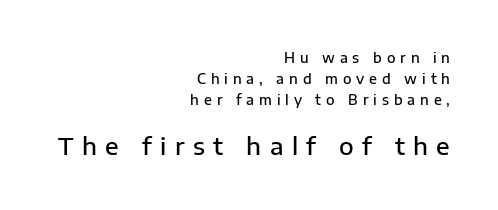
A somewhat darkened texture: the type is semibold rather than bold. In terms of posture, this sample is upright. Type size steps up from the first block to the second. Does the copy run flush right? Yes — the right margin is perfectly even. The line-height multiplier appears to be the usual default. This sample uses expanded letter spacing, leaving extra air between glyphs.
